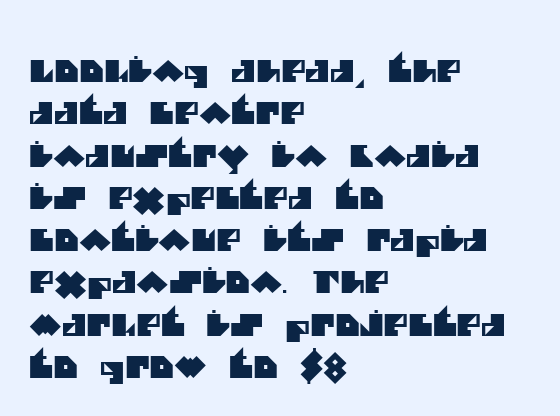
{"serif": "no", "width": "normal", "stroke_contrast": "medium", "x_height": "large", "monospaced": "no", "underline": "no", "align": "left", "line_spacing": "normal", "line_spacing_ratio": 1.41, "letter_spacing": "normal", "letter_spacing_em": 0.0, "glyph_px": 30}
